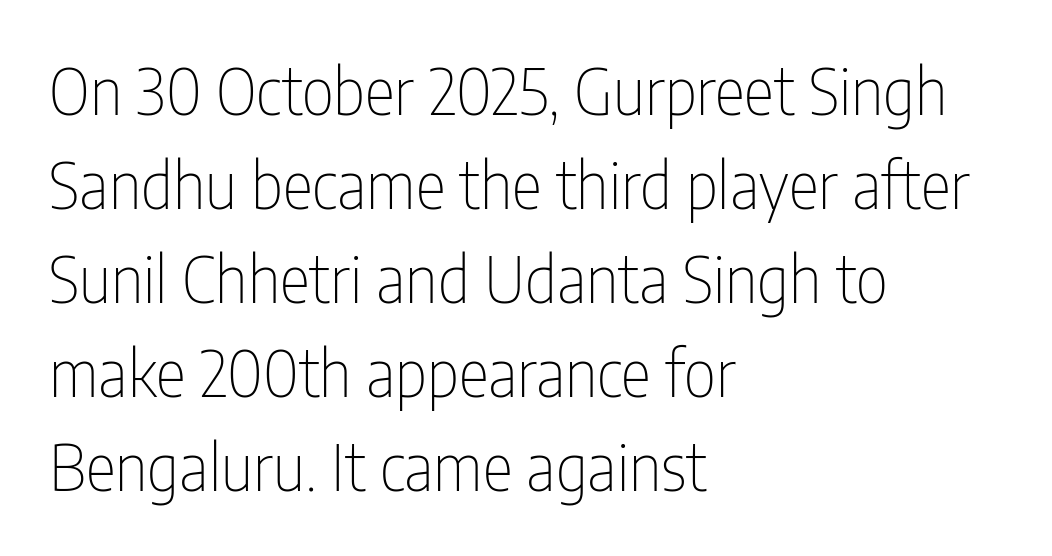
The image shows 64 px thin, condensed sans-serif type, upright; set left-aligned, normal line spacing (1.47x), normal letter spacing, not underlined; low stroke contrast and a medium x-height.
